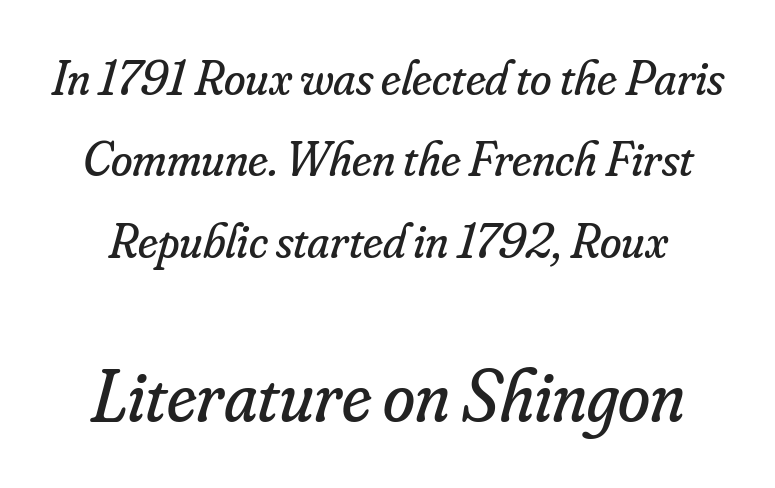
{"serif": "yes", "italic": "yes", "lean": "right", "slant_degrees": 16, "bold": "no", "weight": "regular", "width": "normal", "stroke_contrast": "low", "x_height": "small", "monospaced": "no", "underline": "no", "line_spacing": "normal", "line_spacing_ratio": 1.66, "letter_spacing": "normal", "letter_spacing_em": 0.0, "larger_block": "second", "size_ratio": 1.49, "glyph_px": 73}
